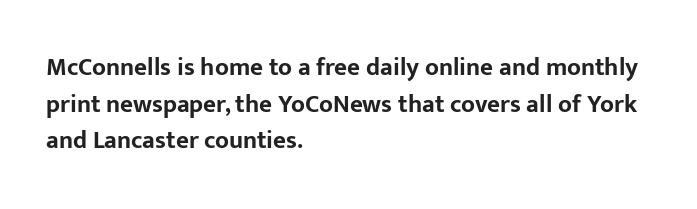
Q: Is the text bold? A: Yes.
Q: Is the text italic (slanted)? A: No, it is upright.
Q: Is the text underlined? A: No.
Q: How is the paragraph aligned? A: Left-aligned.
Q: Is the spacing between letters normal or unusually wide? A: Normal.
Q: Is the spacing between lines tight, normal or loose? A: Normal.
